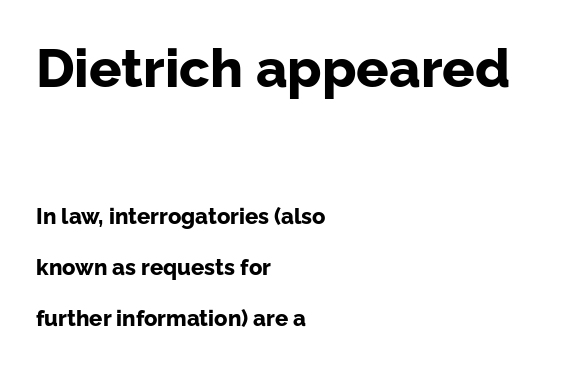
{"serif": "no", "italic": "no", "bold": "yes", "weight": "bold", "width": "normal", "stroke_contrast": "low", "x_height": "medium", "monospaced": "no", "underline": "no", "align": "left", "line_spacing": "loose", "line_spacing_ratio": 2.3, "letter_spacing": "normal", "letter_spacing_em": 0.0, "larger_block": "first", "size_ratio": 2.45, "glyph_px": 54}
